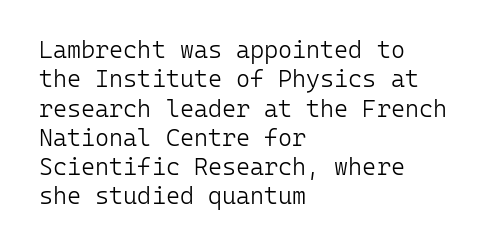
The image shows 24 px text type, upright; set left-aligned, line spacing 1.22x, normal letter spacing, not underlined.
